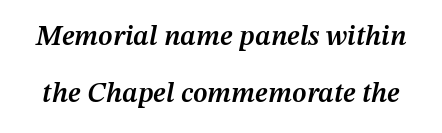
Q: Is the text bold? A: Semi-bold.
Q: Is the text italic (slanted)? A: Yes, it leans right by about 12 degrees.
Q: Is the text underlined? A: No.
Q: Is the spacing between letters normal or unusually wide? A: Normal.
Q: Is the spacing between lines tight, normal or loose? A: Loose.
Q: Width (condensed, normal, or wide)? A: Normal.
Q: Stroke contrast? A: Medium.
Q: x-height? A: Medium.
Q: Monospaced? A: No.
